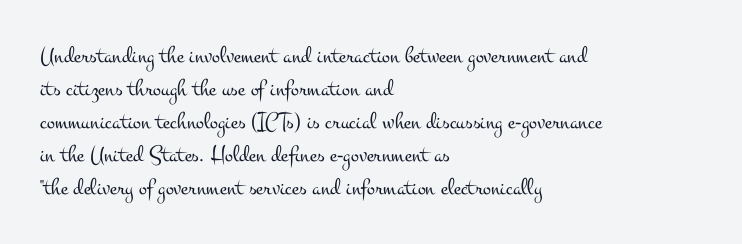
{"bold": "no", "underline": "no", "align": "left", "line_spacing": "normal", "line_spacing_ratio": 1.37, "letter_spacing": "normal", "letter_spacing_em": 0.0, "glyph_px": 24}
